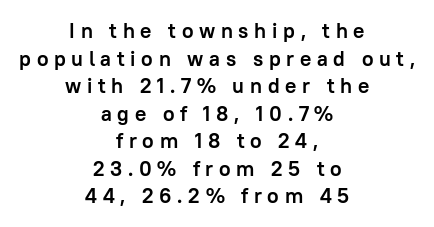
{"italic": "no", "bold": "yes", "underline": "no", "align": "center", "line_spacing": "normal", "line_spacing_ratio": 1.31, "letter_spacing": "wide", "letter_spacing_em": 0.27, "glyph_px": 21}
